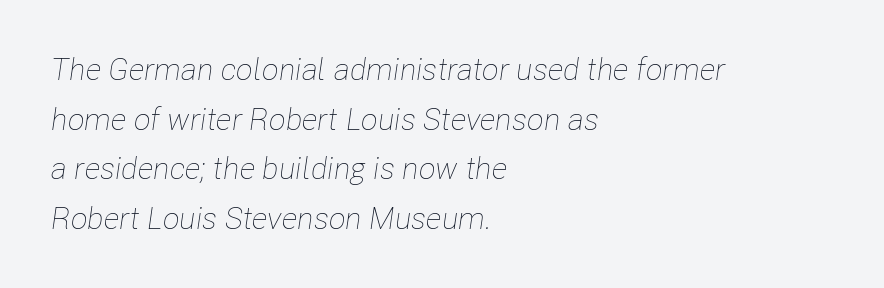
Compared with typical paragraphs, the rows here are spaced about the same. Nothing unusual about the tracking: characters are spaced as the font intends. Alignment: flush left. The letterforms sit at book weight or below. The typography opts for an oblique posture over an upright one. The gap between lines stays unmarked.
